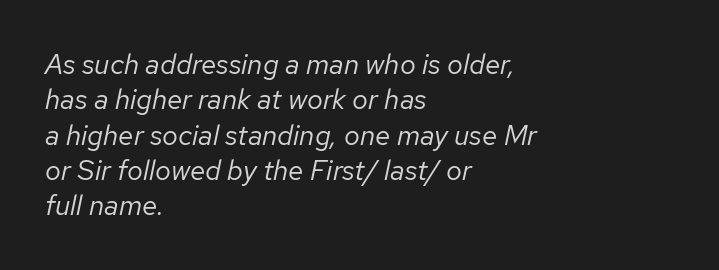
Look at the tracking — it's just the regular setting, nothing added. Baseline-to-baseline distance is the conventional proportion of letter height. Italic? Definitely — the glyphs are oblique. Check under the words: just untouched page.
